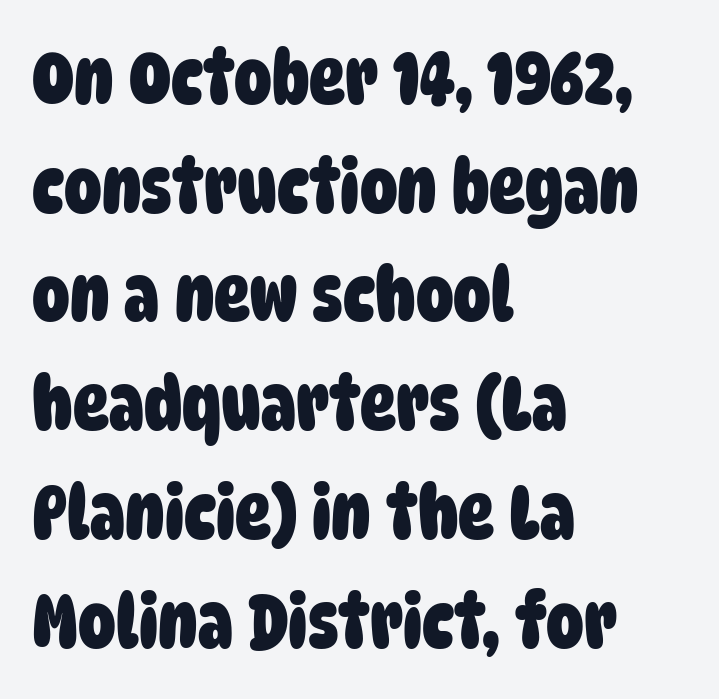
{"serif": "no", "bold": "yes", "weight": "heavy", "width": "condensed", "stroke_contrast": "low", "x_height": "large", "monospaced": "no", "underline": "no", "align": "left", "line_spacing": "normal", "line_spacing_ratio": 1.45, "letter_spacing": "normal", "letter_spacing_em": 0.0, "glyph_px": 75}
